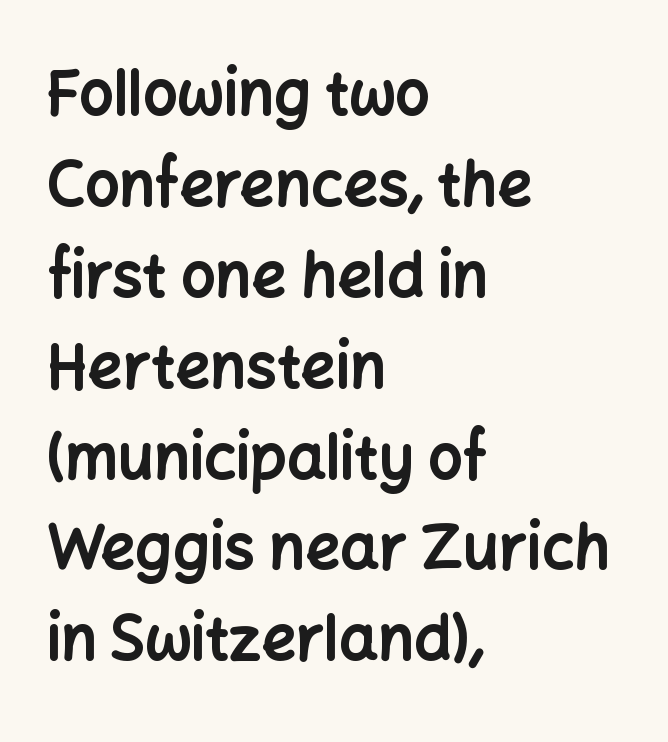
The image shows 61 px bold sans-serif type, upright; set left-aligned, normal line spacing (1.49x), normal letter spacing, not underlined; low stroke contrast and a medium x-height.
